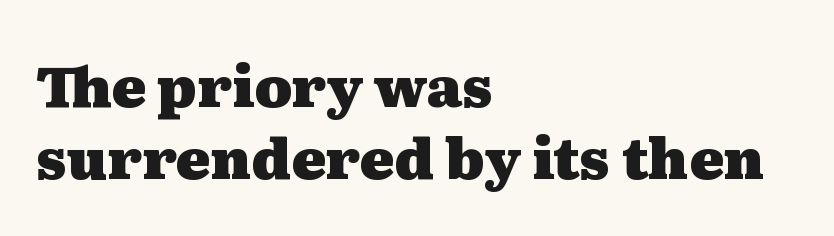
Rendered with straight, roman letterforms. Successive baselines arrive at the customary interval. The letterforms sit shoulder to shoulder at normal distance. The paragraph has a hard left edge and a soft right edge. A clean baseline with only descenders dipping below it. The type family on display is of the serif kind.
